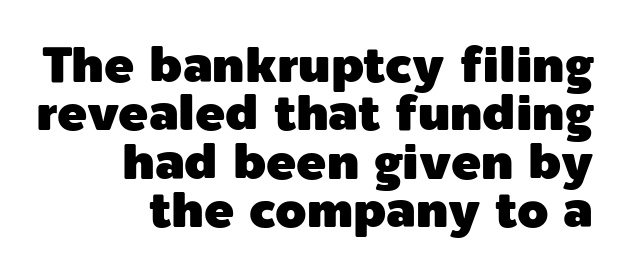
The specimen reads as upright at a glance. Horizontal bands of white between lines are thin slivers. Spacing verdict: proportional, widths tailored to each character. The passage shown is not underscored anywhere. Spacing between characters is what you'd get straight out of the box.
